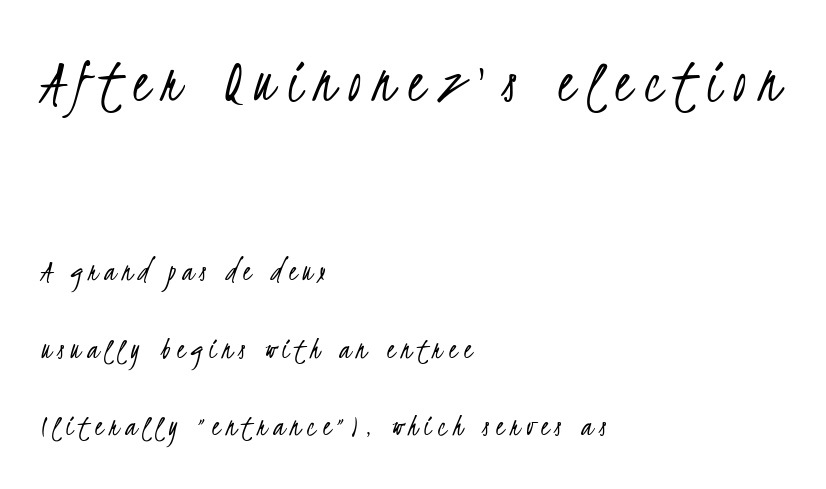
Q: Is the text bold? A: No.
Q: Is the typeface a serif or a sans-serif typeface? A: Sans-serif.
Q: Is the text underlined? A: No.
Q: How is the paragraph aligned? A: Left-aligned.
Q: Is the spacing between letters normal or unusually wide? A: Unusually wide.
Q: Is the spacing between lines tight, normal or loose? A: Loose.
Q: Which block of text is set in a larger size, the first (top) or the second (bottom)? A: The first (top) one.
Q: Width (condensed, normal, or wide)? A: Condensed.
Q: Stroke contrast? A: Low.
Q: x-height? A: Small.
Q: Monospaced? A: No.
